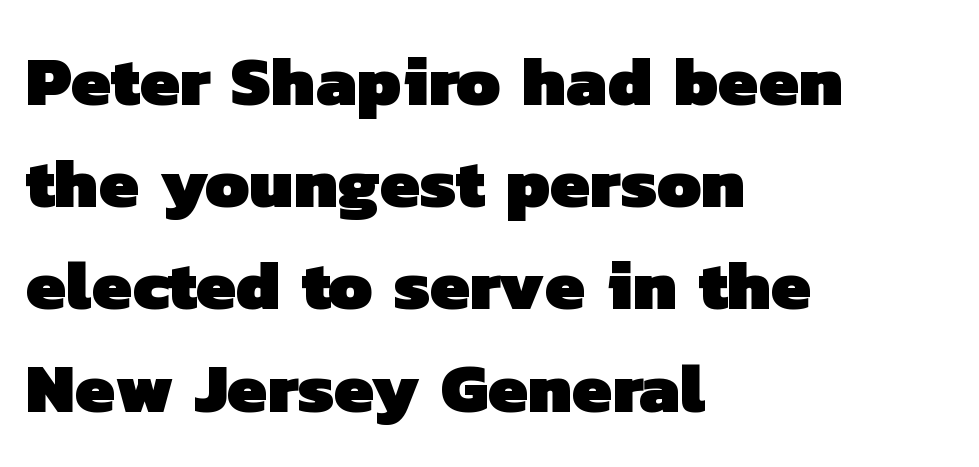
Q: Is the text bold? A: Yes.
Q: Is the typeface a serif or a sans-serif typeface? A: Sans-serif.
Q: Is the text underlined? A: No.
Q: How is the paragraph aligned? A: Left-aligned.
Q: Is the spacing between letters normal or unusually wide? A: Normal.
Q: Is the spacing between lines tight, normal or loose? A: Normal.
Q: Width (condensed, normal, or wide)? A: Normal.
Q: Stroke contrast? A: Low.
Q: x-height? A: Medium.
Q: Monospaced? A: No.
